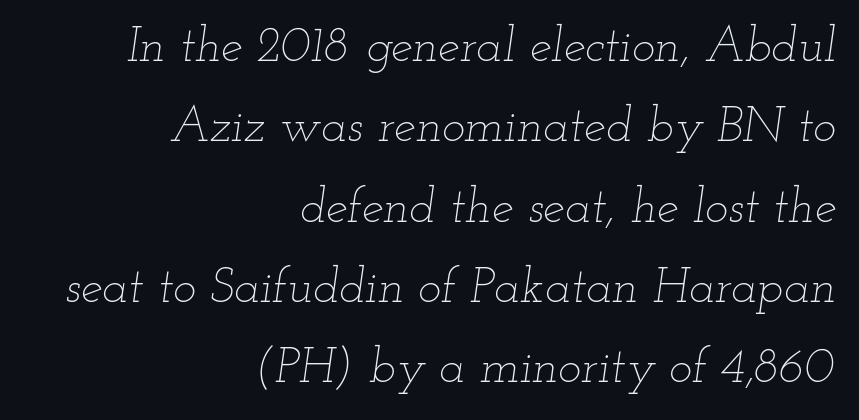
Q: Is the text bold? A: No.
Q: Is the text italic (slanted)? A: Yes, it leans right by about 12 degrees.
Q: Is the text underlined? A: No.
Q: How is the paragraph aligned? A: Right-aligned.
Q: Is the spacing between letters normal or unusually wide? A: Normal.
Q: Is the spacing between lines tight, normal or loose? A: Normal.
Q: Width (condensed, normal, or wide)? A: Wide.
Q: Stroke contrast? A: Low.
Q: x-height? A: Small.
Q: Monospaced? A: No.
